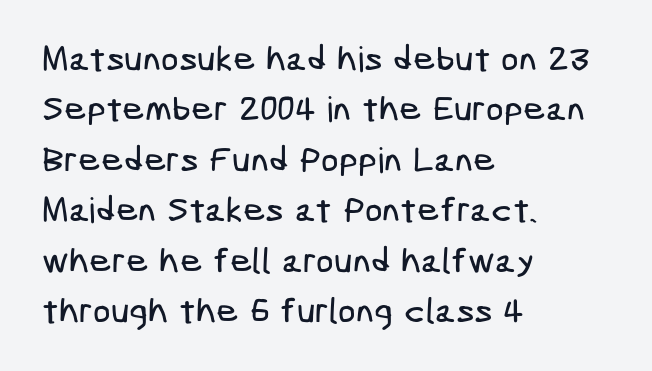
{"serif": "no", "width": "condensed", "stroke_contrast": "low", "x_height": "medium", "underline": "no", "align": "left", "line_spacing": "normal", "line_spacing_ratio": 1.44, "letter_spacing": "normal", "letter_spacing_em": 0.0, "glyph_px": 35}
